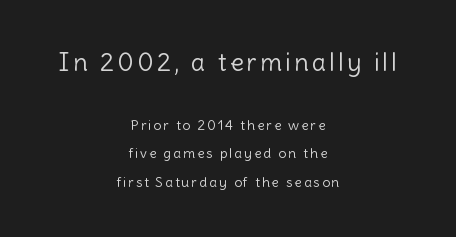
Q: Is the text bold? A: No.
Q: Is the text italic (slanted)? A: No, it is upright.
Q: Is the text underlined? A: No.
Q: How is the paragraph aligned? A: Centered.
Q: Is the spacing between lines tight, normal or loose? A: Loose.
Q: Which block of text is set in a larger size, the first (top) or the second (bottom)? A: The first (top) one.
